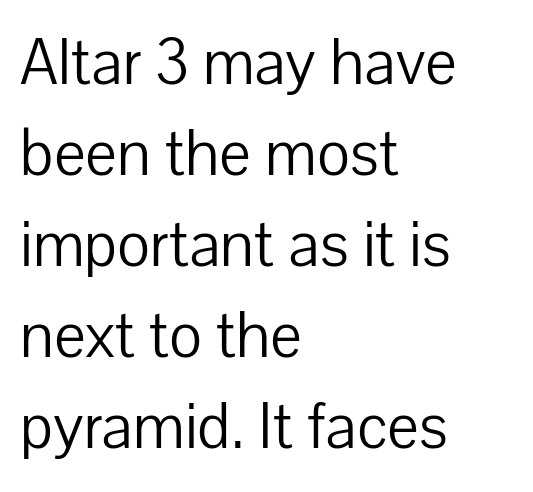
Q: Is the text bold? A: No.
Q: Is the text italic (slanted)? A: No, it is upright.
Q: Is the typeface a serif or a sans-serif typeface? A: Sans-serif.
Q: Is the text underlined? A: No.
Q: How is the paragraph aligned? A: Left-aligned.
Q: Is the spacing between letters normal or unusually wide? A: Normal.
Q: Is the spacing between lines tight, normal or loose? A: Normal.
Q: Width (condensed, normal, or wide)? A: Normal.
Q: Stroke contrast? A: Low.
Q: x-height? A: Medium.
Q: Monospaced? A: No.
